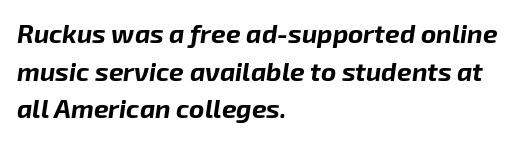
A dark, heavy texture on the line: the type is bold. Check the space under the baseline: it is left empty. Visually the block forms a straight wall on the left and a jagged coastline on the right. The specimen reads as italic at a glance.
